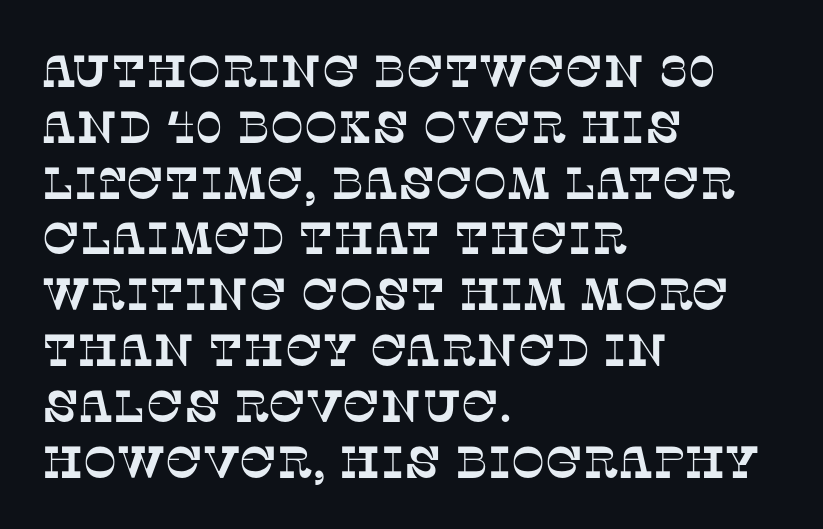
Q: Is the typeface a serif or a sans-serif typeface? A: Serif.
Q: Is the text underlined? A: No.
Q: How is the paragraph aligned? A: Left-aligned.
Q: Is the spacing between letters normal or unusually wide? A: Normal.
Q: Width (condensed, normal, or wide)? A: Normal.
Q: Stroke contrast? A: Low.
Q: x-height? A: Large.
Q: Monospaced? A: No.
